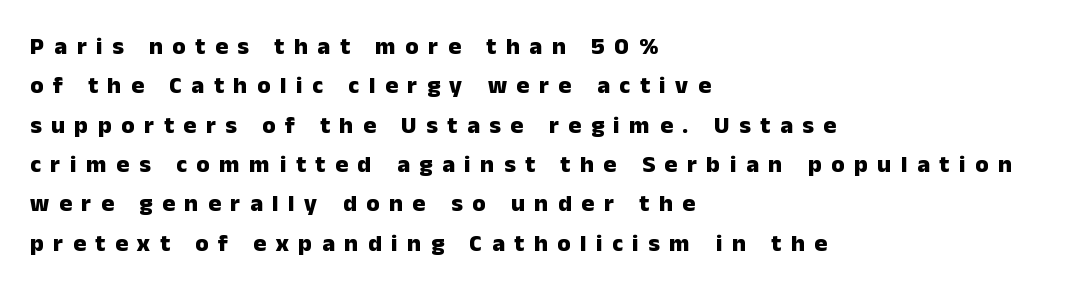
The image shows 24 px bold type, upright; set left-aligned, normal line spacing (1.64x), unusually wide letter spacing (+0.4 em), not underlined.
